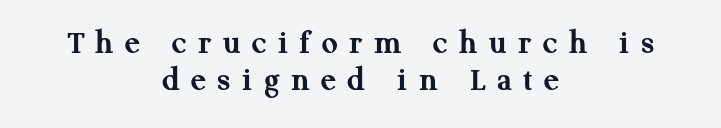
The image shows 35 px semibold serif type, upright; set centered, tight line spacing (1.06x), unusually wide letter spacing (+0.33 em), not underlined; medium stroke contrast and a medium x-height.
